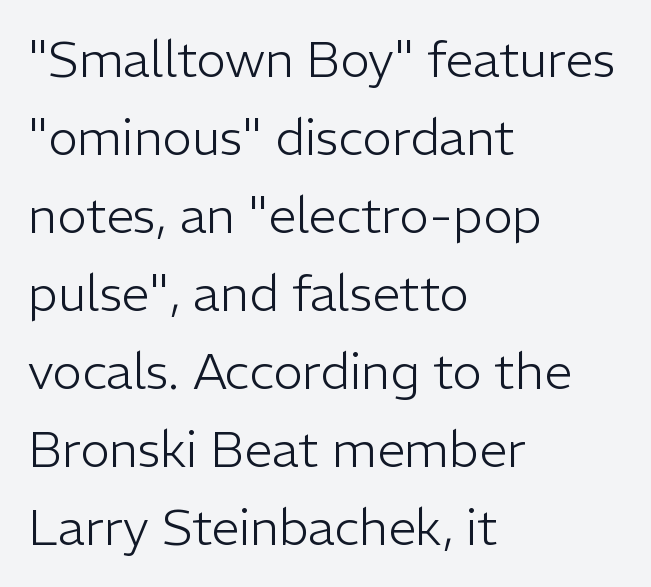
Typographically, this falls in the sans-serif category. Heft: none added — not bold. This rendering leaves character spacing at its baseline value. This sample has the flowing, uneven cadence of proportional lettering.
